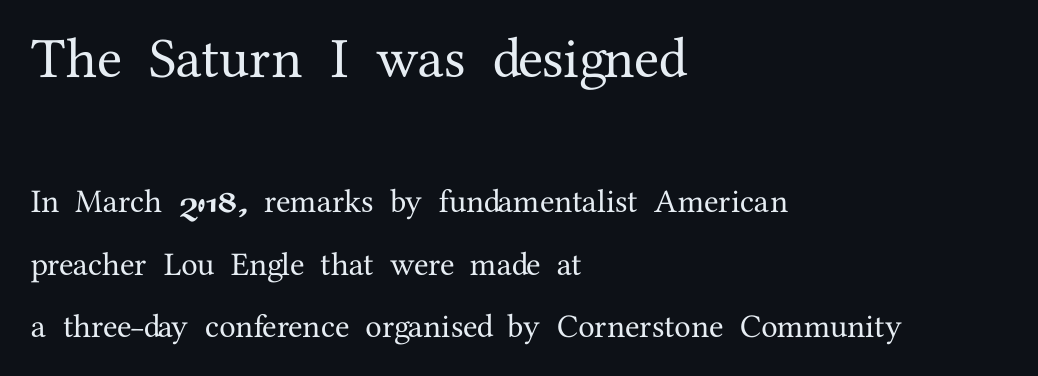
{"serif": "yes", "italic": "no", "width": "normal", "stroke_contrast": "medium", "x_height": "medium", "monospaced": "no", "underline": "no", "align": "left", "line_spacing": "loose", "line_spacing_ratio": 1.9, "letter_spacing": "normal", "letter_spacing_em": 0.0, "larger_block": "first", "size_ratio": 1.73, "glyph_px": 57}
